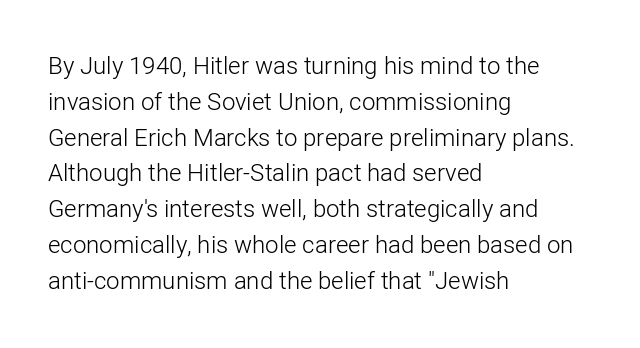
The setting favours the left margin, as ordinary paragraphs usually do. Upright lettering throughout. Letter spacing: default. No chunkiness to these letters — they're not bold.
